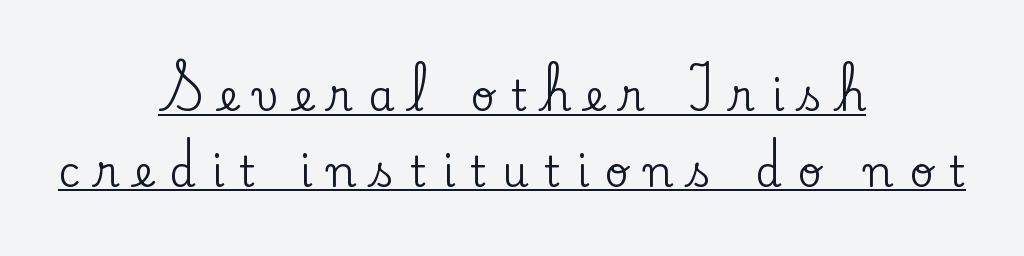
Looks like regular typesetting: each glyph gets only the width it needs. The specimen includes a rule beneath the text block's lines. Neither beginnings nor endings align; midpoints do. Every stem runs plumb, perpendicular to the baseline. These lines have a slow, spaced-out rhythm from letter to letter. Is this a sans? No — the strokes have serifs.
